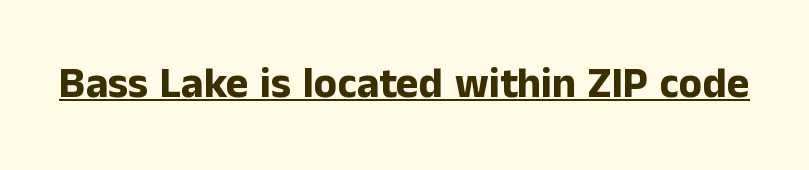
Q: Is the text bold? A: Yes.
Q: Is the text italic (slanted)? A: No, it is upright.
Q: Is the typeface a serif or a sans-serif typeface? A: Sans-serif.
Q: Is the text underlined? A: Yes.
Q: Is the spacing between letters normal or unusually wide? A: Normal.
Q: Width (condensed, normal, or wide)? A: Normal.
Q: Stroke contrast? A: Low.
Q: x-height? A: Medium.
Q: Monospaced? A: No.
